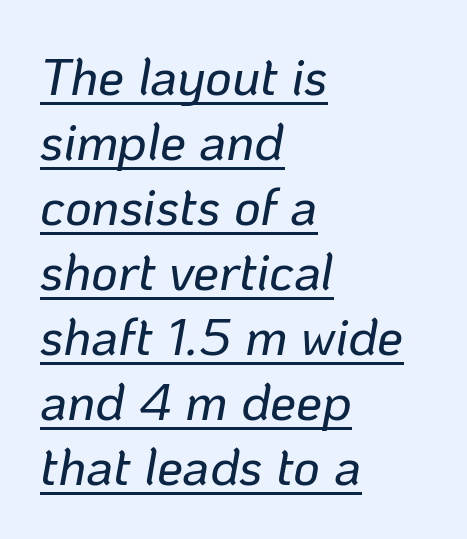
The text carries the slant typical of an italic or oblique font. The paragraph shown leans on its left margin. The face used here is proportionally spaced, like ordinary book or web type. These lines keep a tight, regular rhythm from letter to letter. Does a line run under the words? Yes, clearly. Does the leading feel generous? No, just average.
